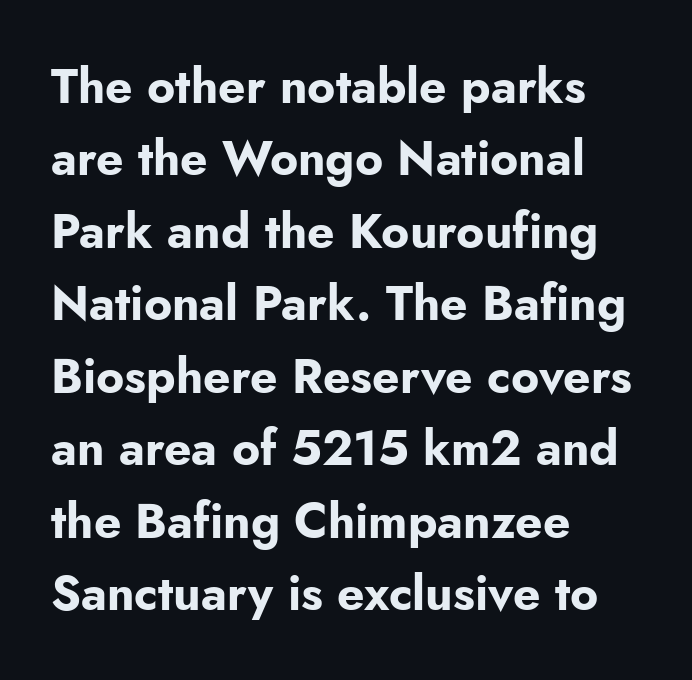
{"serif": "no", "italic": "no", "bold": "yes", "weight": "bold", "width": "normal", "stroke_contrast": "low", "x_height": "small", "monospaced": "no", "underline": "no", "align": "left", "line_spacing": "normal", "line_spacing_ratio": 1.51, "letter_spacing": "normal", "letter_spacing_em": 0.0, "glyph_px": 48}
